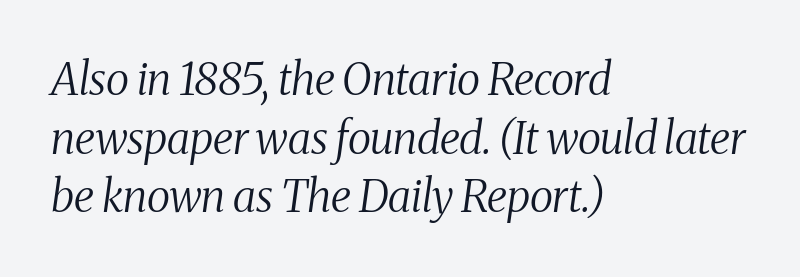
The image shows 44 px regular-weight, condensed serif type, italic (leaning right); set left-aligned, normal line spacing (1.33x), normal letter spacing, not underlined; medium stroke contrast and a medium x-height.
